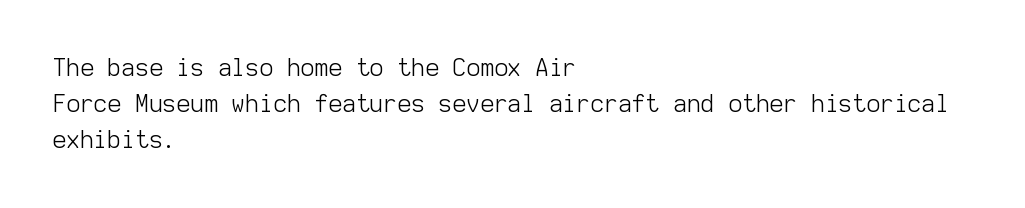
Default kerning and tracking; the words read as compact shapes. Tall strokes in this sample are plumb rather than angled. This rendering uses left alignment, leaving the right contour irregular. Students, observe: this is what conventionally led text looks like. Each stroke keeps to a modest, everyday thickness or less. Honestly, there is no underline to notice here at all.
